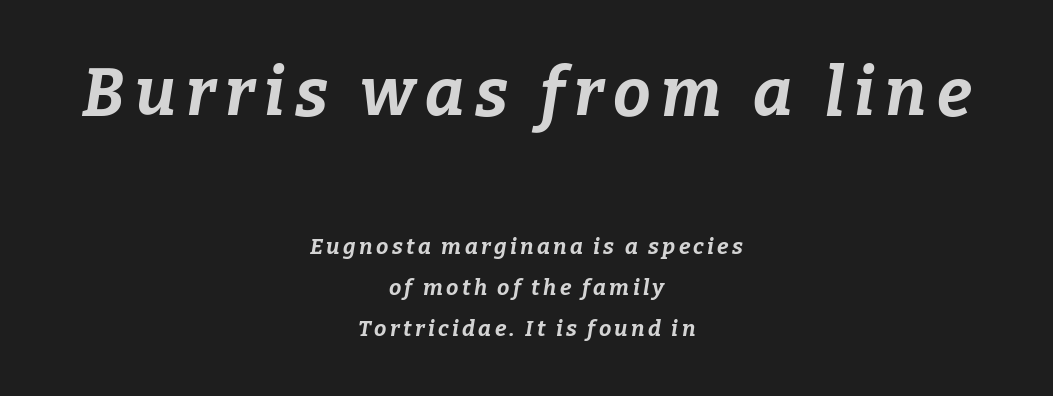
Q: Is the text bold? A: Yes.
Q: Is the text italic (slanted)? A: Yes, it leans right by about 9 degrees.
Q: Is the text underlined? A: No.
Q: How is the paragraph aligned? A: Centered.
Q: Which block of text is set in a larger size, the first (top) or the second (bottom)? A: The first (top) one.
Q: Width (condensed, normal, or wide)? A: Normal.
Q: Stroke contrast? A: Low.
Q: x-height? A: Medium.
Q: Monospaced? A: No.
